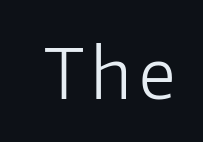
The image shows 68 px light sans-serif type, upright; set not underlined; low stroke contrast and a medium x-height.
